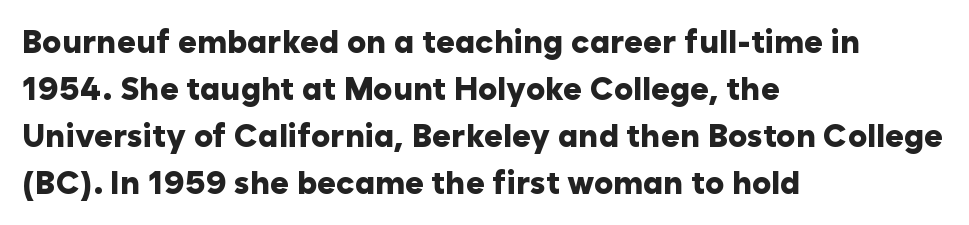
The image shows 32 px heavy sans-serif type, upright; set left-aligned, normal line spacing (1.47x), normal letter spacing, not underlined; low stroke contrast and a medium x-height.
